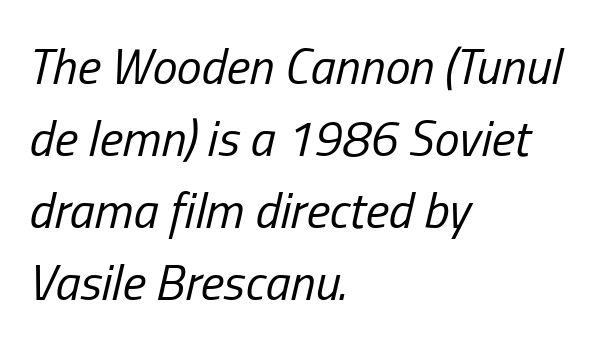
Q: Is the text bold? A: No.
Q: Is the text italic (slanted)? A: Yes, it leans right by about 13 degrees.
Q: Is the text underlined? A: No.
Q: How is the paragraph aligned? A: Left-aligned.
Q: Is the spacing between letters normal or unusually wide? A: Normal.
Q: Is the spacing between lines tight, normal or loose? A: Normal.
Q: Width (condensed, normal, or wide)? A: Condensed.
Q: Stroke contrast? A: Low.
Q: x-height? A: Medium.
Q: Monospaced? A: No.
